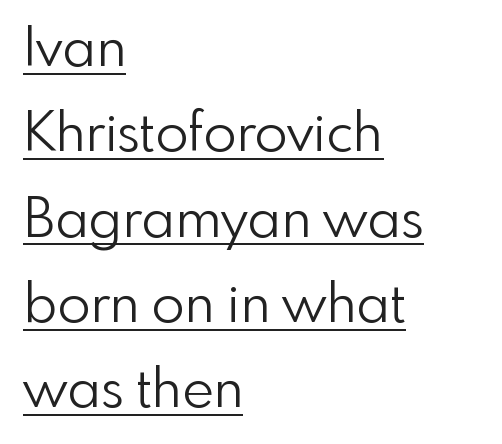
{"serif": "no", "italic": "no", "bold": "no", "weight": "light", "width": "normal", "x_height": "small", "monospaced": "no", "underline": "yes", "align": "left", "line_spacing": "normal", "line_spacing_ratio": 1.58, "letter_spacing": "normal", "letter_spacing_em": 0.0, "glyph_px": 54}
